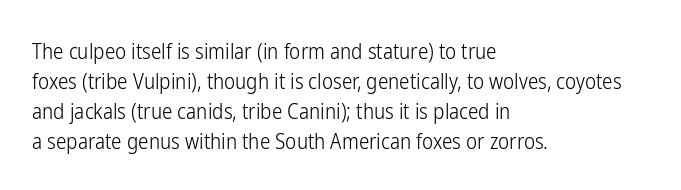
{"italic": "no", "bold": "no", "underline": "no", "align": "left", "line_spacing": "normal", "line_spacing_ratio": 1.43, "letter_spacing": "normal", "letter_spacing_em": 0.0, "glyph_px": 21}
